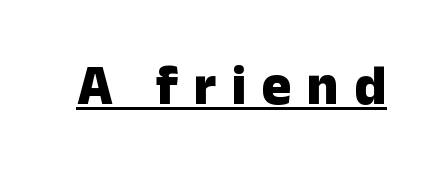
The image shows 56 px heavy sans-serif type, upright; set unusually wide letter spacing (+0.27 em), underlined; low stroke contrast and a medium x-height.
